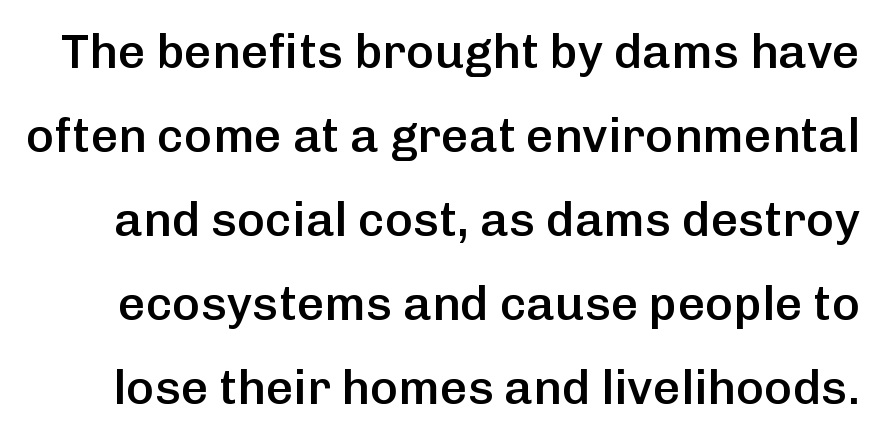
{"serif": "no", "italic": "no", "bold": "semi", "weight": "semibold", "width": "normal", "stroke_contrast": "low", "x_height": "medium", "monospaced": "no", "underline": "no", "line_spacing_ratio": 1.75, "letter_spacing": "normal", "letter_spacing_em": 0.0, "glyph_px": 48}
